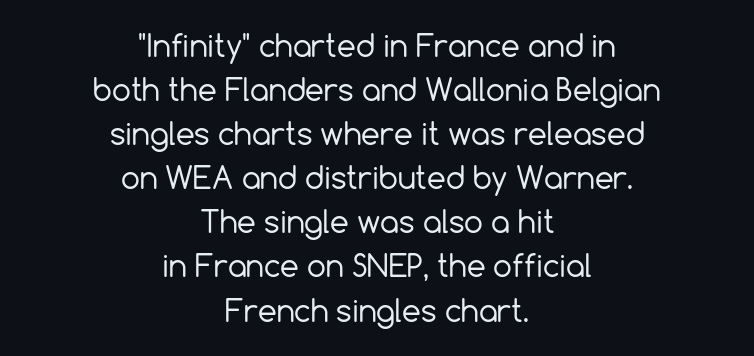
Q: Is the text bold? A: No.
Q: Is the text italic (slanted)? A: No, it is upright.
Q: Is the typeface a serif or a sans-serif typeface? A: Sans-serif.
Q: Is the text underlined? A: No.
Q: How is the paragraph aligned? A: Centered.
Q: Is the spacing between letters normal or unusually wide? A: Normal.
Q: Is the spacing between lines tight, normal or loose? A: Normal.
Q: Width (condensed, normal, or wide)? A: Normal.
Q: x-height? A: Medium.
Q: Monospaced? A: No.
